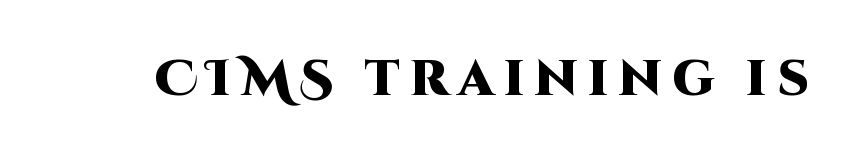
The image shows 50 px heavy sans-serif type, upright; set not underlined; high stroke contrast and a large x-height.
